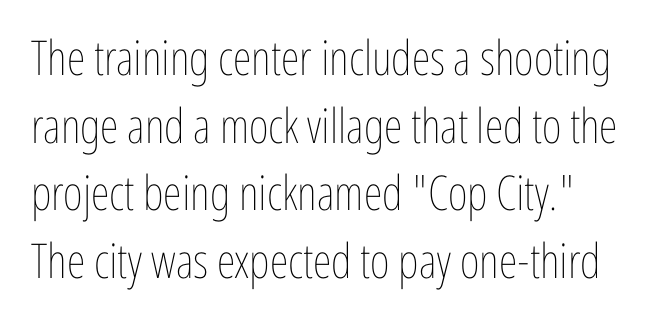
The image shows 48 px thin, condensed type, upright; set normal line spacing (1.41x), normal letter spacing, not underlined; low stroke contrast and a medium x-height.
